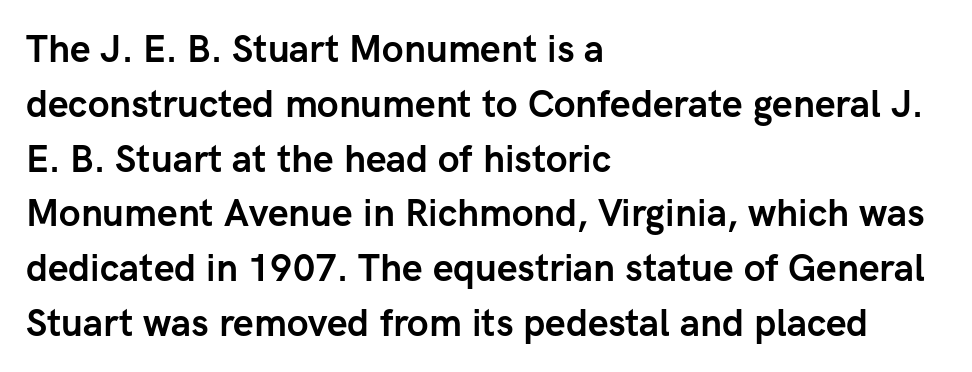
The image shows 37 px semibold sans-serif type, upright; set left-aligned, normal line spacing (1.48x), normal letter spacing, not underlined; low stroke contrast and a medium x-height.
